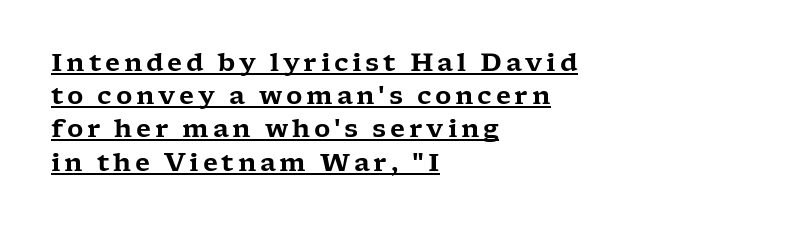
The image shows 25 px text type, upright; set left-aligned, normal line spacing (1.33x), underlined.
